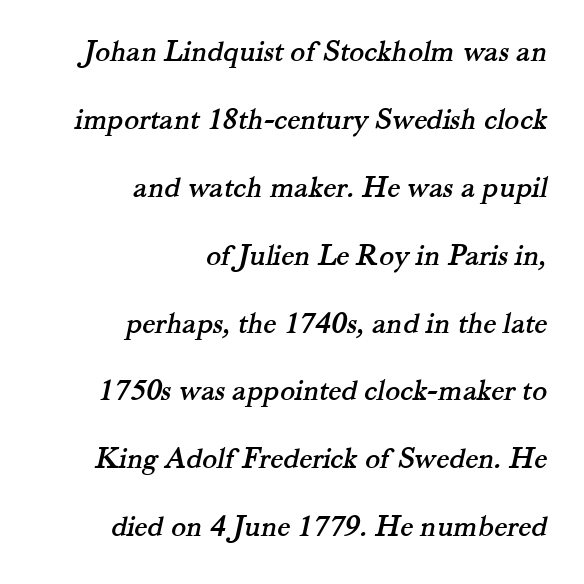
Q: Is the typeface a serif or a sans-serif typeface? A: Serif.
Q: Is the text underlined? A: No.
Q: How is the paragraph aligned? A: Right-aligned.
Q: Is the spacing between letters normal or unusually wide? A: Normal.
Q: Is the spacing between lines tight, normal or loose? A: Loose.
Q: Width (condensed, normal, or wide)? A: Normal.
Q: Stroke contrast? A: Medium.
Q: x-height? A: Small.
Q: Monospaced? A: No.
